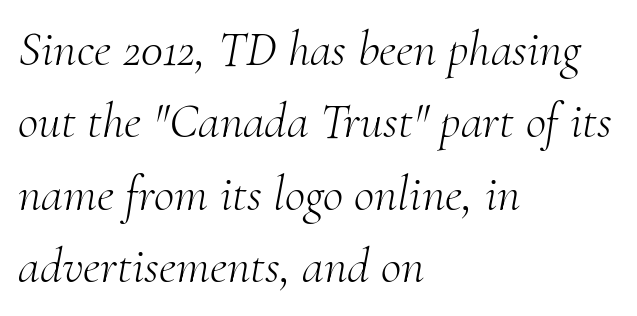
The image shows 50 px light serif type, italic (leaning right); set left-aligned, normal line spacing (1.45x), normal letter spacing, not underlined; medium stroke contrast and a small x-height.
